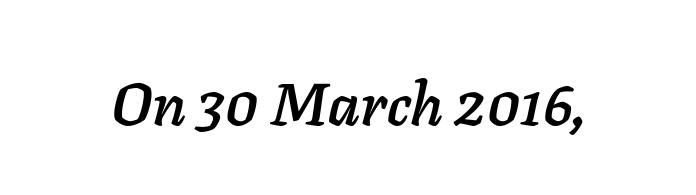
Q: Is the text italic (slanted)? A: Yes, it leans right by about 11 degrees.
Q: Is the text underlined? A: No.
Q: Is the spacing between letters normal or unusually wide? A: Normal.
Q: Width (condensed, normal, or wide)? A: Normal.
Q: Stroke contrast? A: Low.
Q: x-height? A: Medium.
Q: Monospaced? A: No.
